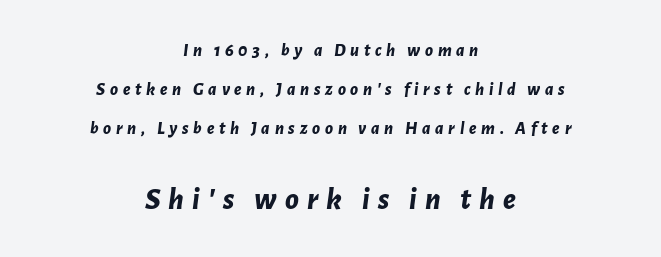
The following chunk of copy outweighs the initial chunk in type size. Plenty of ink on the page — the face is bold. The line texture is sparse and dotted thanks to wide tracking. The passage shown leans; its letterforms are oblique.
